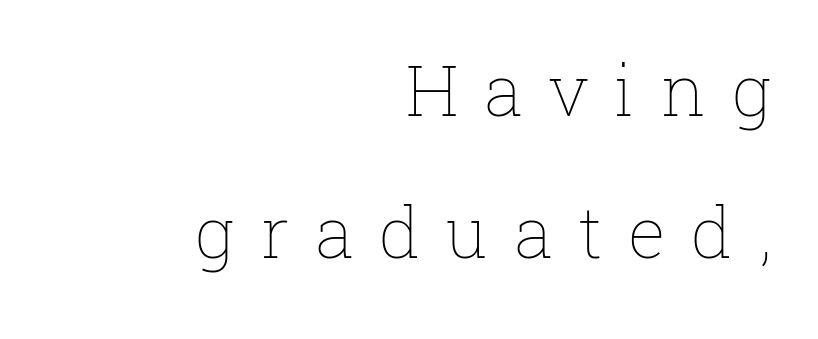
{"italic": "no", "bold": "no", "weight": "thin", "width": "normal", "stroke_contrast": "low", "x_height": "medium", "monospaced": "no", "underline": "no", "align": "right", "line_spacing": "loose", "line_spacing_ratio": 2.0, "letter_spacing": "wide", "letter_spacing_em": 0.36, "glyph_px": 71}
